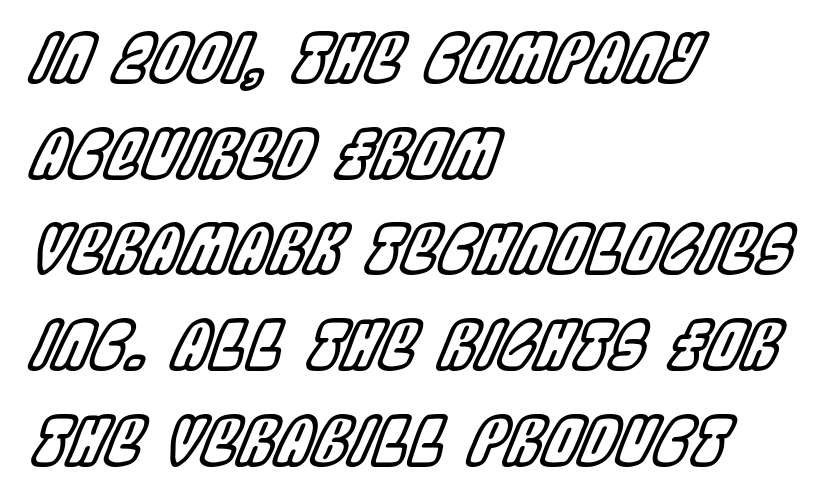
Q: Is the text italic (slanted)? A: Yes, it leans right by about 22 degrees.
Q: Is the text underlined? A: No.
Q: How is the paragraph aligned? A: Left-aligned.
Q: Is the spacing between letters normal or unusually wide? A: Normal.
Q: Is the spacing between lines tight, normal or loose? A: Normal.
Q: Width (condensed, normal, or wide)? A: Condensed.
Q: x-height? A: Large.
Q: Monospaced? A: No.
